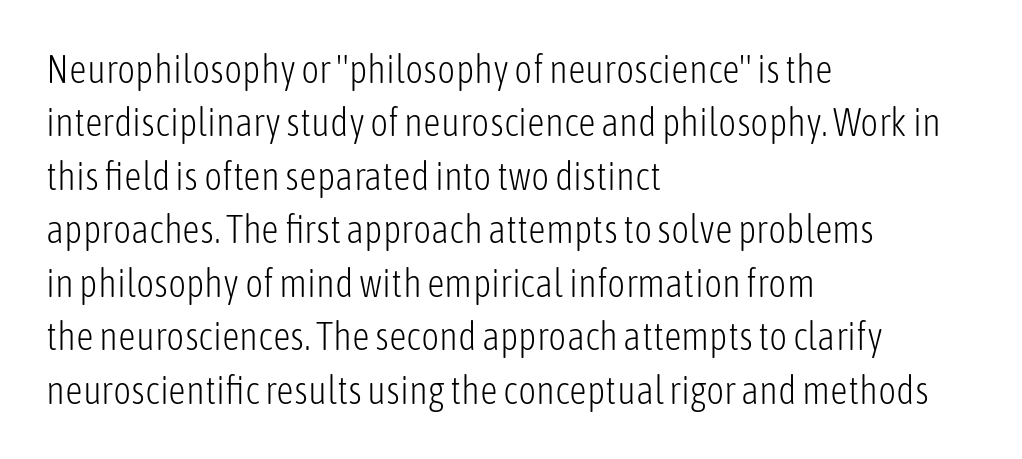
{"serif": "no", "italic": "no", "bold": "no", "weight": "light", "width": "condensed", "stroke_contrast": "low", "x_height": "medium", "monospaced": "no", "underline": "no", "align": "left", "line_spacing": "normal", "line_spacing_ratio": 1.37, "letter_spacing": "normal", "letter_spacing_em": 0.0, "glyph_px": 39}
